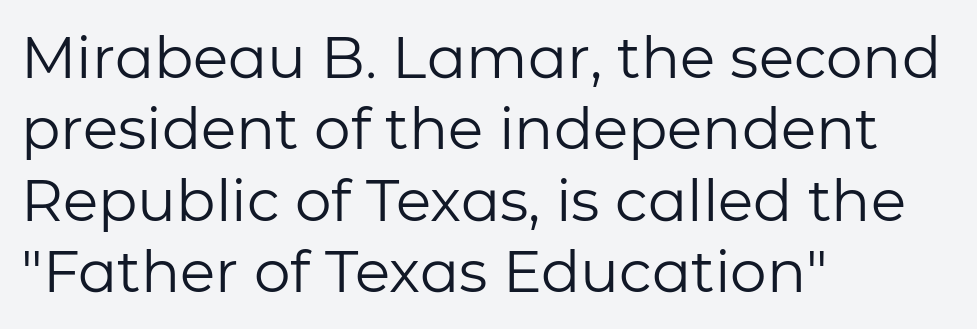
{"serif": "no", "italic": "no", "bold": "no", "weight": "regular", "width": "normal", "stroke_contrast": "low", "x_height": "medium", "monospaced": "no", "underline": "no", "align": "left", "line_spacing_ratio": 1.23, "letter_spacing": "normal", "letter_spacing_em": 0.0, "glyph_px": 58}
